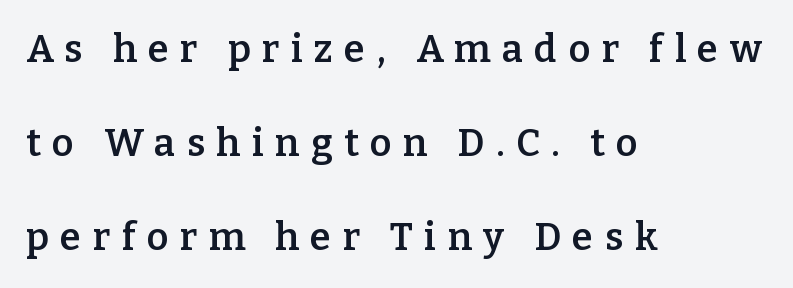
The image shows 38 px semibold serif type, upright; set left-aligned, loose line spacing (2.48x), unusually wide letter spacing (+0.3 em), not underlined; low stroke contrast and a medium x-height.
